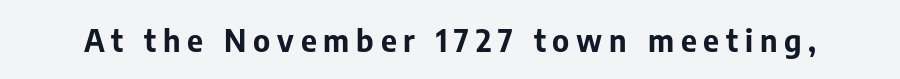
Q: Is the text bold? A: Yes.
Q: Is the text italic (slanted)? A: No, it is upright.
Q: Is the typeface a serif or a sans-serif typeface? A: Sans-serif.
Q: Is the text underlined? A: No.
Q: Is the spacing between letters normal or unusually wide? A: Unusually wide.
Q: Width (condensed, normal, or wide)? A: Normal.
Q: Stroke contrast? A: Low.
Q: x-height? A: Medium.
Q: Monospaced? A: No.
